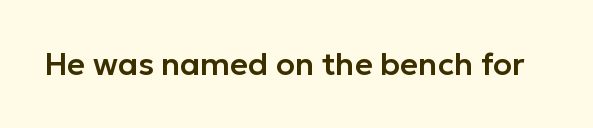
Q: Is the text italic (slanted)? A: No, it is upright.
Q: Is the typeface a serif or a sans-serif typeface? A: Sans-serif.
Q: Is the text underlined? A: No.
Q: Is the spacing between letters normal or unusually wide? A: Normal.
Q: Width (condensed, normal, or wide)? A: Normal.
Q: Stroke contrast? A: Low.
Q: x-height? A: Medium.
Q: Monospaced? A: No.
